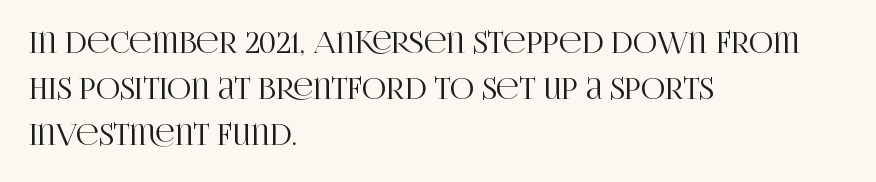
{"serif": "yes", "italic": "no", "width": "condensed", "stroke_contrast": "high", "x_height": "large", "monospaced": "no", "underline": "no", "align": "left", "line_spacing": "normal", "line_spacing_ratio": 1.54, "letter_spacing": "normal", "letter_spacing_em": 0.0, "glyph_px": 30}
